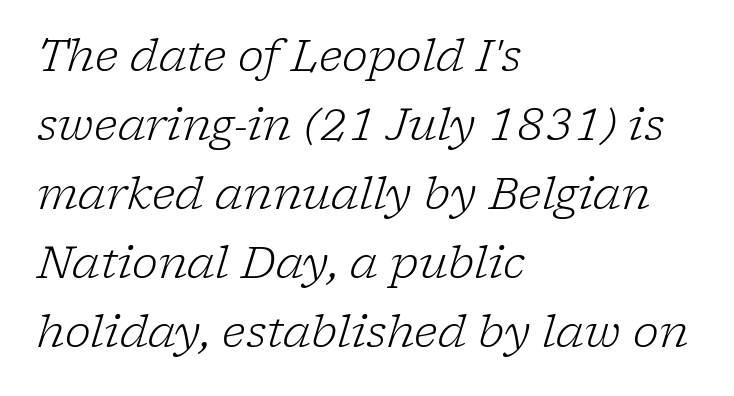
Q: Is the text bold? A: No.
Q: Is the text italic (slanted)? A: Yes, it leans right by about 17 degrees.
Q: Is the typeface a serif or a sans-serif typeface? A: Serif.
Q: Is the text underlined? A: No.
Q: How is the paragraph aligned? A: Left-aligned.
Q: Is the spacing between letters normal or unusually wide? A: Normal.
Q: Is the spacing between lines tight, normal or loose? A: Normal.
Q: Width (condensed, normal, or wide)? A: Normal.
Q: Stroke contrast? A: Low.
Q: x-height? A: Medium.
Q: Monospaced? A: No.
